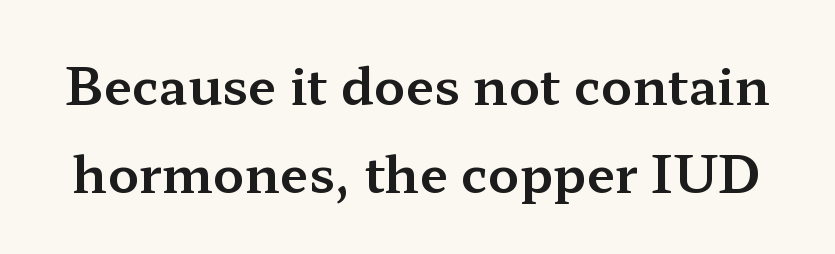
The image shows 51 px wide serif type, upright; set line spacing 1.73x, normal letter spacing, not underlined; medium stroke contrast and a medium x-height.
